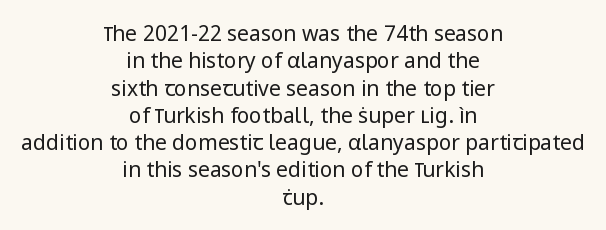
{"italic": "no", "bold": "no", "underline": "no", "align": "center", "line_spacing": "normal", "line_spacing_ratio": 1.3, "letter_spacing": "normal", "letter_spacing_em": 0.0, "glyph_px": 21}
